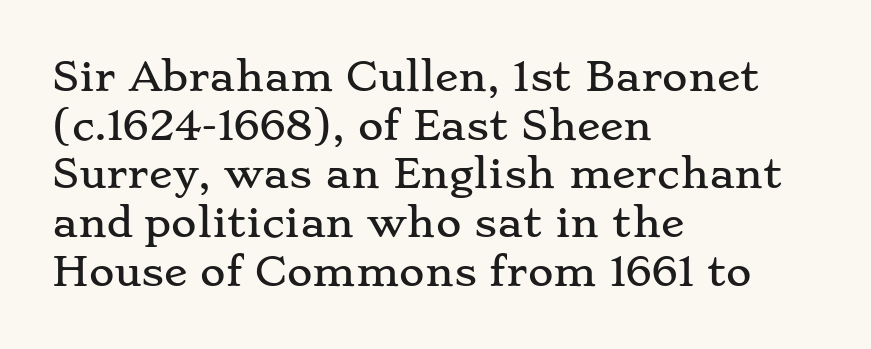
The image shows 39 px wide serif type, upright; set left-aligned, normal line spacing (1.25x), normal letter spacing, not underlined; low stroke contrast and a small x-height.
